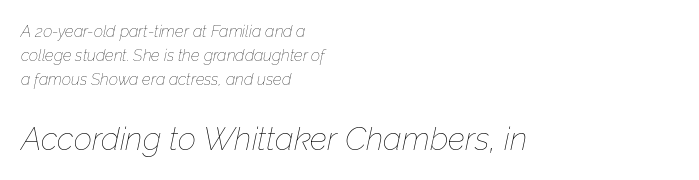
Q: Is the text bold? A: No.
Q: Is the text italic (slanted)? A: Yes, it leans right by about 12 degrees.
Q: Is the text underlined? A: No.
Q: How is the paragraph aligned? A: Left-aligned.
Q: Is the spacing between letters normal or unusually wide? A: Normal.
Q: Is the spacing between lines tight, normal or loose? A: Normal.
Q: Which block of text is set in a larger size, the first (top) or the second (bottom)? A: The second (bottom) one.
Q: Width (condensed, normal, or wide)? A: Normal.
Q: Stroke contrast? A: Low.
Q: x-height? A: Medium.
Q: Monospaced? A: No.
